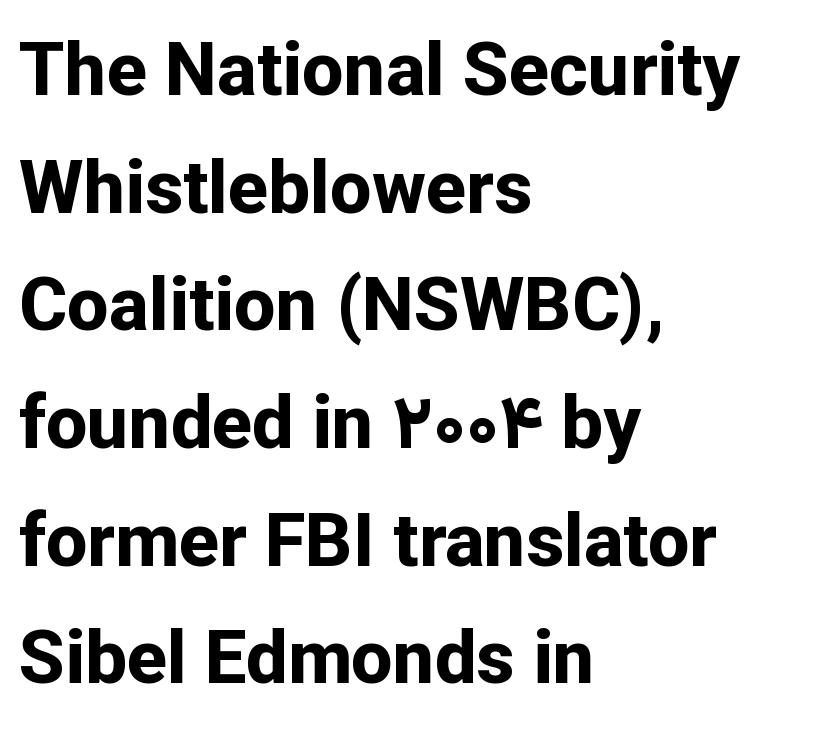
Every row of glyphs begins at an identical x-position on the left. Heavy-handed strokes throughout: this text is bold. Between one letter and the next there's only the usual sliver of space. I'd call this a sans setting — the letters go barefoot. When letters stand straight like this, we call the style roman or upright.
